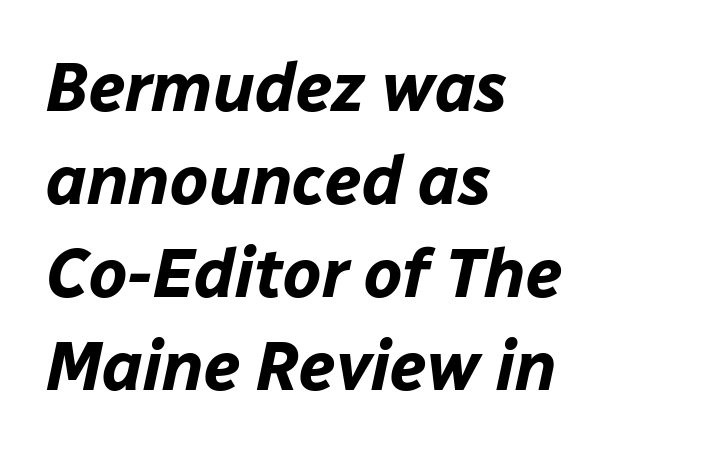
{"italic": "yes", "lean": "right", "slant_degrees": 12, "bold": "yes", "weight": "bold", "width": "normal", "stroke_contrast": "low", "x_height": "medium", "monospaced": "no", "underline": "no", "align": "left", "line_spacing": "normal", "line_spacing_ratio": 1.37, "letter_spacing": "normal", "letter_spacing_em": 0.0, "glyph_px": 68}
